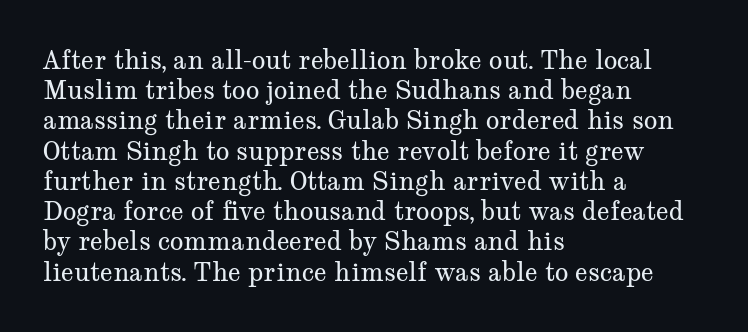
{"italic": "no", "bold": "no", "underline": "no", "align": "left", "line_spacing_ratio": 1.21, "letter_spacing": "normal", "letter_spacing_em": 0.0, "glyph_px": 25}
